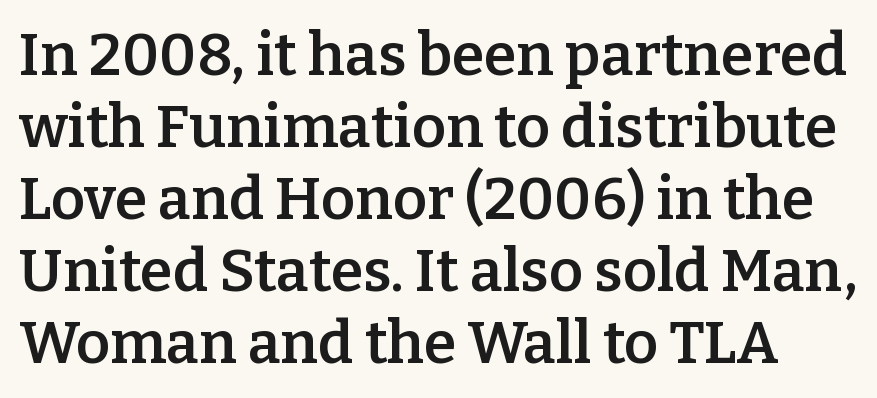
{"serif": "yes", "italic": "no", "bold": "semi", "weight": "semibold", "width": "normal", "stroke_contrast": "low", "x_height": "medium", "monospaced": "no", "underline": "no", "line_spacing_ratio": 1.22, "letter_spacing": "normal", "letter_spacing_em": 0.0, "glyph_px": 59}
